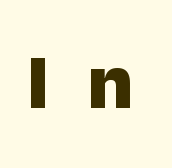
{"serif": "no", "italic": "no", "bold": "yes", "weight": "heavy", "width": "normal", "stroke_contrast": "low", "x_height": "medium", "monospaced": "no", "underline": "no", "letter_spacing": "wide", "letter_spacing_em": 0.47, "glyph_px": 79}
